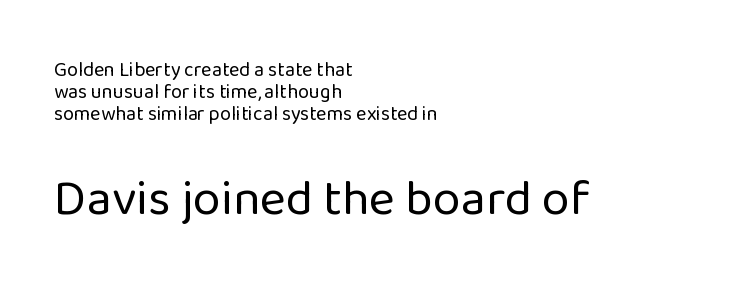
{"serif": "no", "italic": "no", "bold": "no", "weight": "regular", "width": "normal", "stroke_contrast": "low", "x_height": "medium", "monospaced": "no", "underline": "no", "align": "left", "line_spacing": "tight", "line_spacing_ratio": 1.1, "letter_spacing": "normal", "letter_spacing_em": 0.0, "larger_block": "second", "size_ratio": 2.5, "glyph_px": 50}
